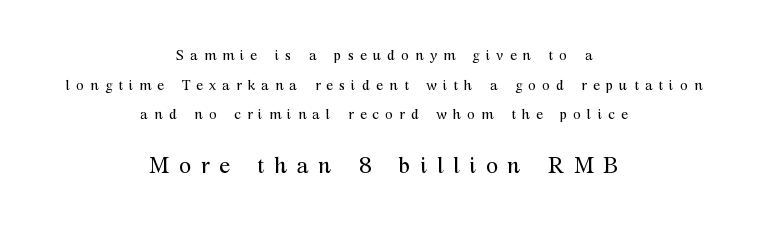
The image shows 22 px text type, upright; set centered, loose line spacing (2.12x), unusually wide letter spacing (+0.44 em), not underlined; the second (bottom) block is 1.57x larger.
